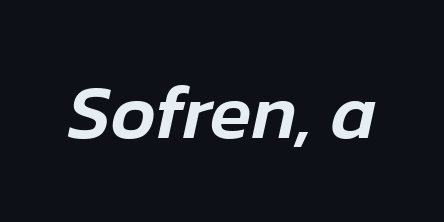
{"italic": "yes", "lean": "right", "slant_degrees": 12, "width": "normal", "stroke_contrast": "low", "x_height": "medium", "monospaced": "no", "underline": "no", "letter_spacing": "normal", "letter_spacing_em": 0.0, "glyph_px": 77}
